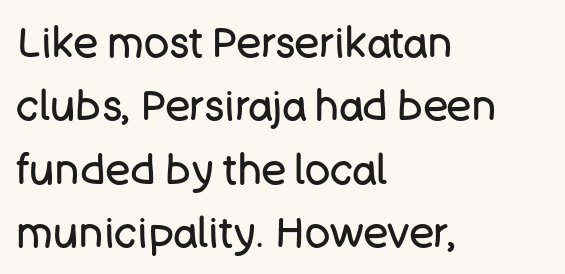
The lettering stays uniformly vertical, giving the passage a roman look. Each stroke keeps to a modest, everyday thickness or less. This sample uses plain, unmodified letter spacing. Each new line begins a customary step beneath the previous one.
